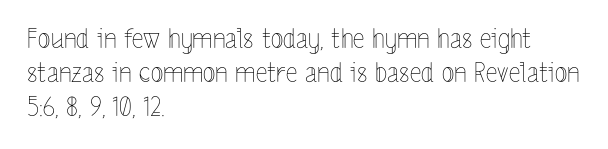
{"italic": "no", "bold": "no", "underline": "no", "align": "left", "line_spacing": "normal", "line_spacing_ratio": 1.3, "letter_spacing": "normal", "letter_spacing_em": 0.0, "glyph_px": 26}
